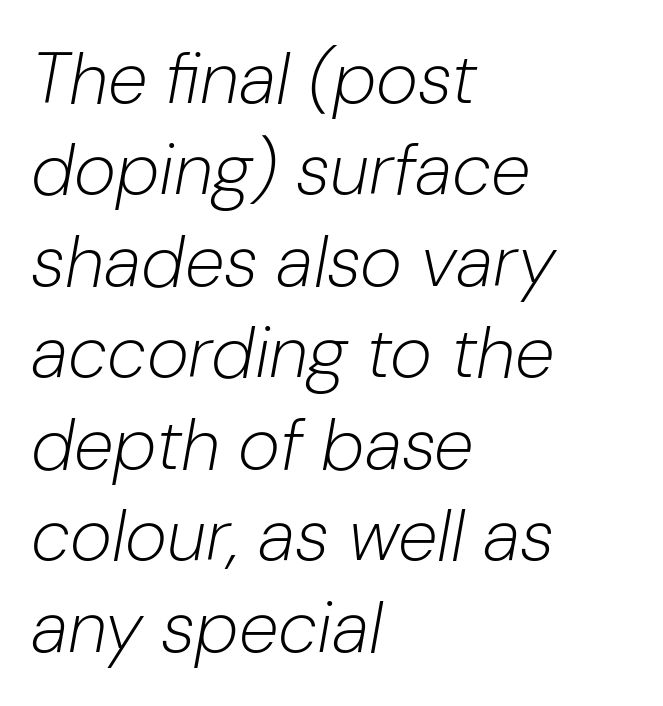
You could call the tracking neutral — neither tight nor loose. Vertical stems look standard width or narrower in stroke. The designer left line spacing at the default. The string is rendered with underlining switched off.
